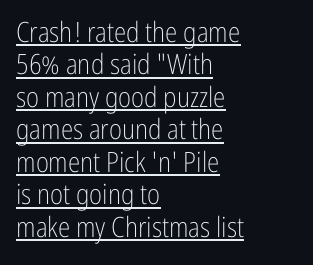
You can tell it's not italic because the verticals are truly vertical. Weight: not bold — regular or lighter. Do the characters align in a grid? No, the font is proportional. The passage shown is underscored from start to finish. Line starts are locked; line ends wander. Look at the tracking — it's just the regular setting, nothing added.
